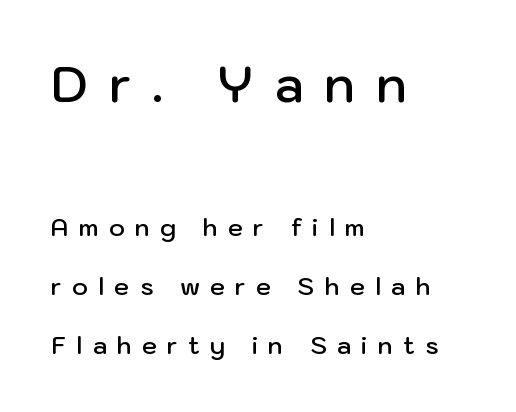
{"serif": "no", "italic": "no", "bold": "semi", "weight": "semibold", "width": "normal", "stroke_contrast": "low", "x_height": "medium", "monospaced": "no", "underline": "no", "align": "left", "line_spacing": "loose", "line_spacing_ratio": 2.46, "letter_spacing": "wide", "letter_spacing_em": 0.43, "larger_block": "first", "size_ratio": 2.04, "glyph_px": 49}
